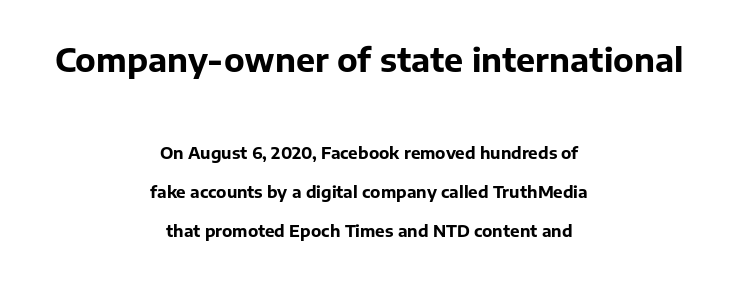
Bold? Absolutely — the strokes are thick and heavy. The face used here is proportionally spaced, like ordinary book or web type. If you squint, the top block still reads clearly — it's the larger of the two. Check where the strokes stop: nothing finishes them off — pure sans. Between one letter and the next there's only the usual sliver of space. These lines stand farther apart than default settings would place them.
